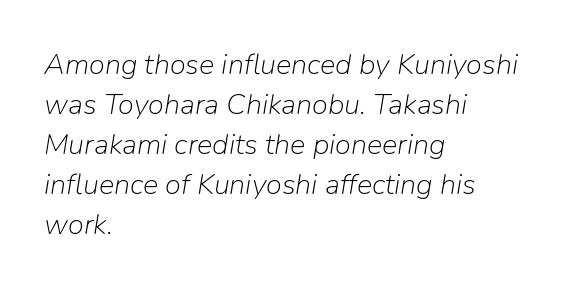
The image shows 29 px light type, italic (leaning right); set left-aligned, normal line spacing (1.38x), normal letter spacing, not underlined; low stroke contrast and a medium x-height.
